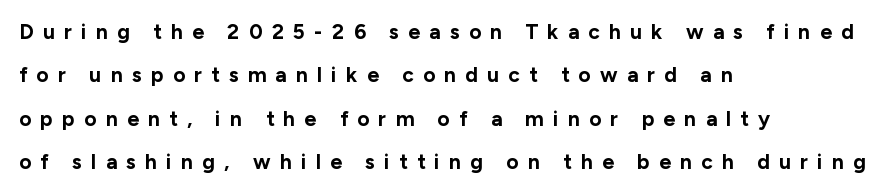
Inter-character spacing is expanded well beyond the font's built-in metrics. Typesetter's note: full bold, strokes at maximum text heaviness. Which margin do the lines hug? The left one — the right edge is uneven. Rendered with straight, roman letterforms.
